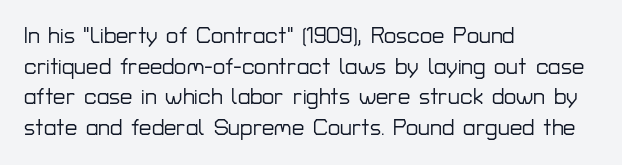
{"italic": "no", "underline": "no", "align": "left", "line_spacing": "normal", "line_spacing_ratio": 1.39, "letter_spacing": "normal", "letter_spacing_em": 0.0, "glyph_px": 22}
